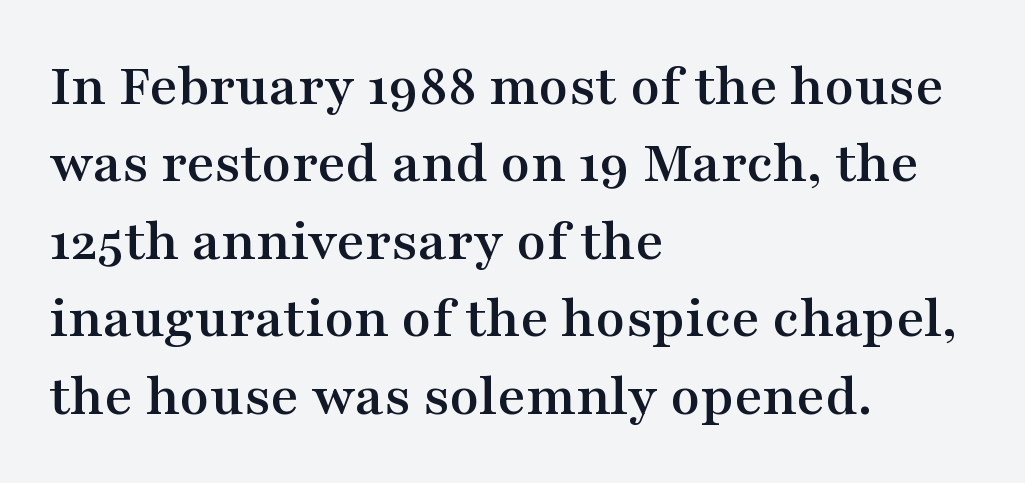
Q: Is the text italic (slanted)? A: No, it is upright.
Q: Is the typeface a serif or a sans-serif typeface? A: Serif.
Q: Is the text underlined? A: No.
Q: How is the paragraph aligned? A: Left-aligned.
Q: Is the spacing between letters normal or unusually wide? A: Normal.
Q: Is the spacing between lines tight, normal or loose? A: Normal.
Q: Width (condensed, normal, or wide)? A: Wide.
Q: Stroke contrast? A: Medium.
Q: x-height? A: Medium.
Q: Monospaced? A: No.
